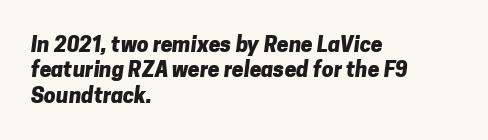
The image shows 21 px bold type; set left-aligned, line spacing 1.21x, normal letter spacing, not underlined.
